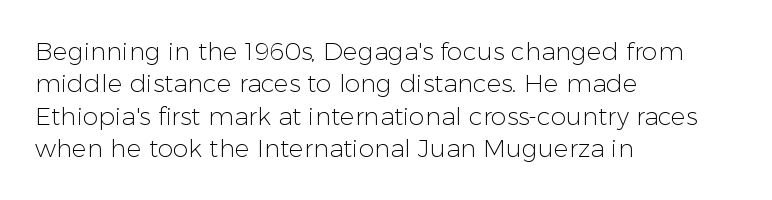
{"italic": "no", "bold": "no", "underline": "no", "align": "left", "line_spacing": "normal", "line_spacing_ratio": 1.3, "letter_spacing": "normal", "letter_spacing_em": 0.0, "glyph_px": 25}
